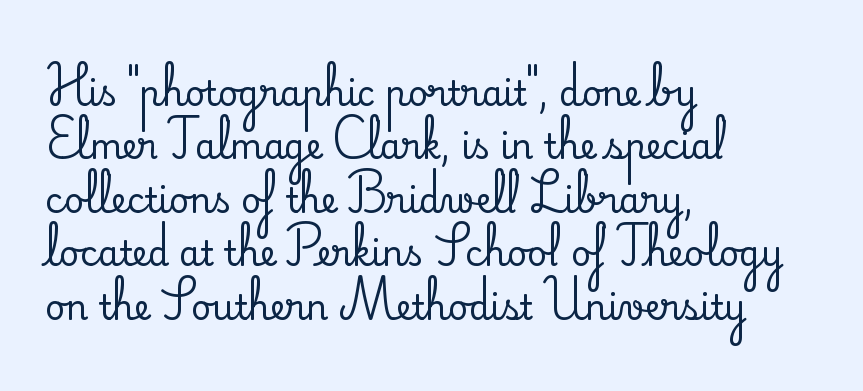
In terms of leading, this rendering sits right in the middle. Each row of text sits above clean, open space. The face used here is seriffed, in the tradition of book romans. Here the designer chose a conventional face with non-uniform glyph widths. In terms of letterspacing, this is plain default setting. Ordinary non-slanted type is in use.
